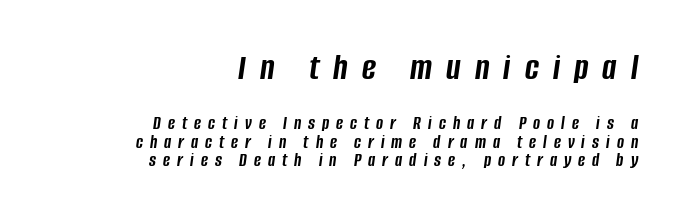
Q: Is the text bold? A: Yes.
Q: Is the text italic (slanted)? A: Yes, it leans right by about 8 degrees.
Q: Is the text underlined? A: No.
Q: How is the paragraph aligned? A: Right-aligned.
Q: Is the spacing between letters normal or unusually wide? A: Unusually wide.
Q: Is the spacing between lines tight, normal or loose? A: Tight.
Q: Which block of text is set in a larger size, the first (top) or the second (bottom)? A: The first (top) one.
Q: Width (condensed, normal, or wide)? A: Condensed.
Q: Stroke contrast? A: Low.
Q: x-height? A: Large.
Q: Monospaced? A: No.
